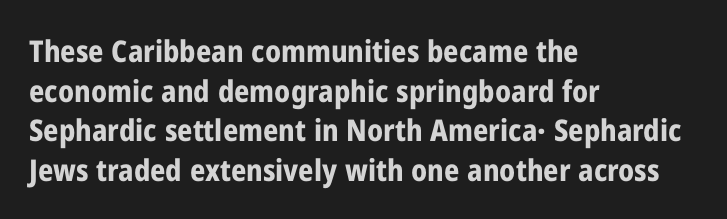
The image shows 30 px bold, condensed sans-serif type, upright; set left-aligned, normal line spacing (1.32x), normal letter spacing, not underlined; low stroke contrast and a medium x-height.
